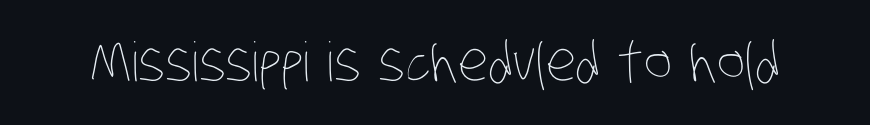
{"bold": "no", "weight": "thin", "width": "condensed", "stroke_contrast": "low", "x_height": "large", "monospaced": "no", "underline": "no", "letter_spacing": "normal", "letter_spacing_em": 0.0, "glyph_px": 54}
